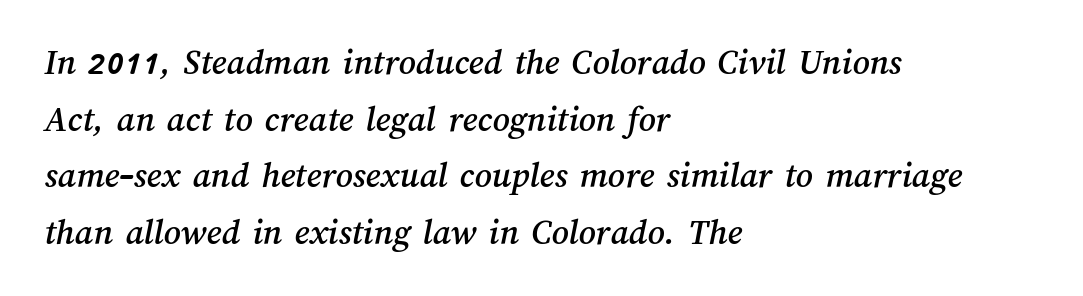
Alignment: flush left. Compared with typical paragraphs, the rows here are spaced about the same. Looks like regular typesetting: each glyph gets only the width it needs. Letter spacing: default.
